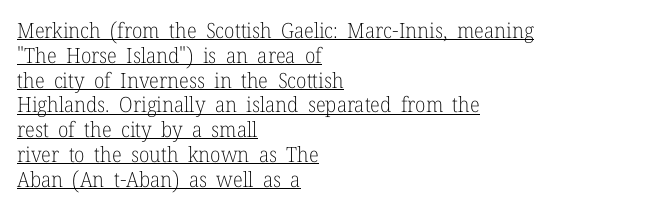
{"italic": "no", "bold": "no", "underline": "yes", "align": "left", "line_spacing_ratio": 1.18, "letter_spacing": "normal", "letter_spacing_em": 0.0, "glyph_px": 21}
